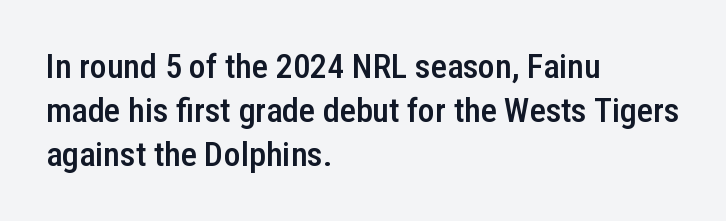
Q: Is the text bold? A: Semi-bold.
Q: Is the text italic (slanted)? A: No, it is upright.
Q: Is the typeface a serif or a sans-serif typeface? A: Sans-serif.
Q: Is the text underlined? A: No.
Q: How is the paragraph aligned? A: Left-aligned.
Q: Is the spacing between letters normal or unusually wide? A: Normal.
Q: Is the spacing between lines tight, normal or loose? A: Normal.
Q: Width (condensed, normal, or wide)? A: Condensed.
Q: Stroke contrast? A: Low.
Q: x-height? A: Medium.
Q: Monospaced? A: No.
